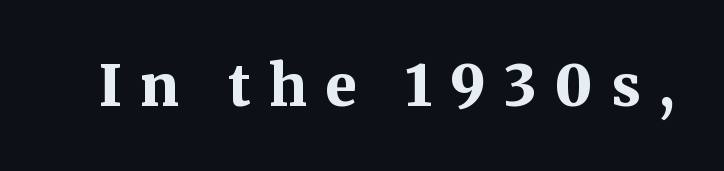
{"serif": "yes", "italic": "no", "bold": "yes", "weight": "bold", "width": "normal", "stroke_contrast": "medium", "x_height": "medium", "monospaced": "no", "underline": "no", "letter_spacing": "wide", "letter_spacing_em": 0.32, "glyph_px": 57}
